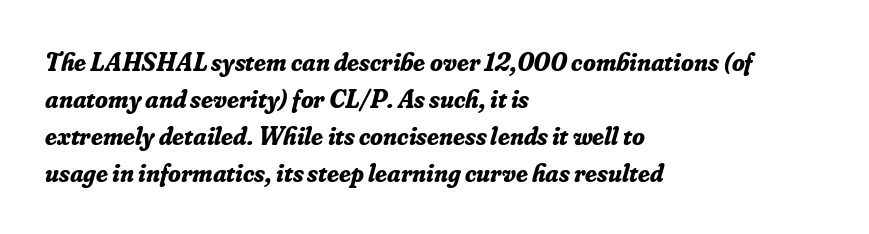
The ragged edge is on the right, which tells us the setting is flush left. The lettering tilts uniformly, giving the passage an italic look. The passage shown has conventional tracking throughout. Weight check: bold — yes, fully. Notice how descenders clear the ascenders below comfortably — that's standard leading. The string is rendered with underlining switched off.
